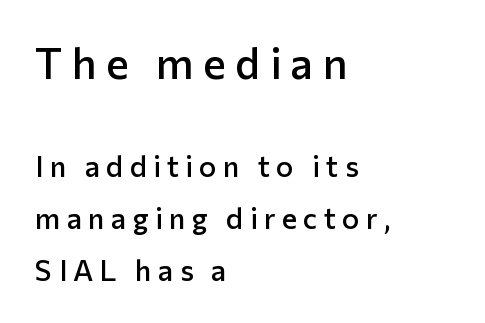
Q: Is the text bold? A: Semi-bold.
Q: Is the text italic (slanted)? A: No, it is upright.
Q: Is the typeface a serif or a sans-serif typeface? A: Sans-serif.
Q: Is the text underlined? A: No.
Q: How is the paragraph aligned? A: Left-aligned.
Q: Is the spacing between letters normal or unusually wide? A: Unusually wide.
Q: Which block of text is set in a larger size, the first (top) or the second (bottom)? A: The first (top) one.
Q: Width (condensed, normal, or wide)? A: Normal.
Q: Stroke contrast? A: Low.
Q: x-height? A: Medium.
Q: Monospaced? A: No.
